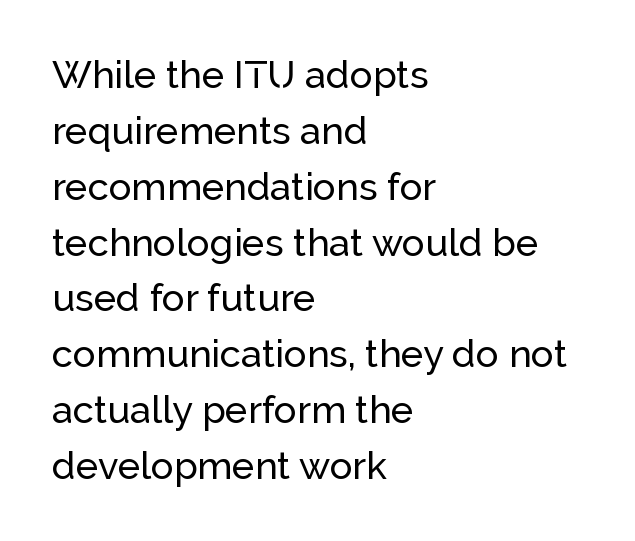
{"serif": "no", "italic": "no", "width": "normal", "stroke_contrast": "low", "x_height": "medium", "monospaced": "no", "underline": "no", "align": "left", "line_spacing": "normal", "line_spacing_ratio": 1.47, "letter_spacing": "normal", "letter_spacing_em": 0.0, "glyph_px": 38}
